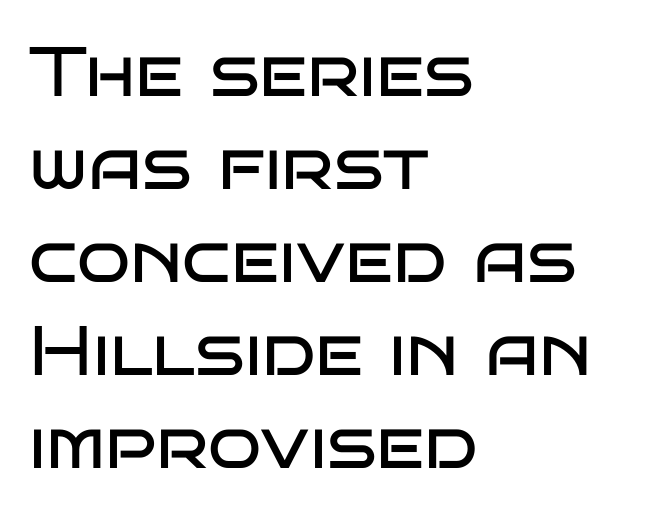
The image shows 70 px regular-weight, wide sans-serif type, upright; set left-aligned, normal line spacing (1.33x), normal letter spacing, not underlined; low stroke contrast and a large x-height.
